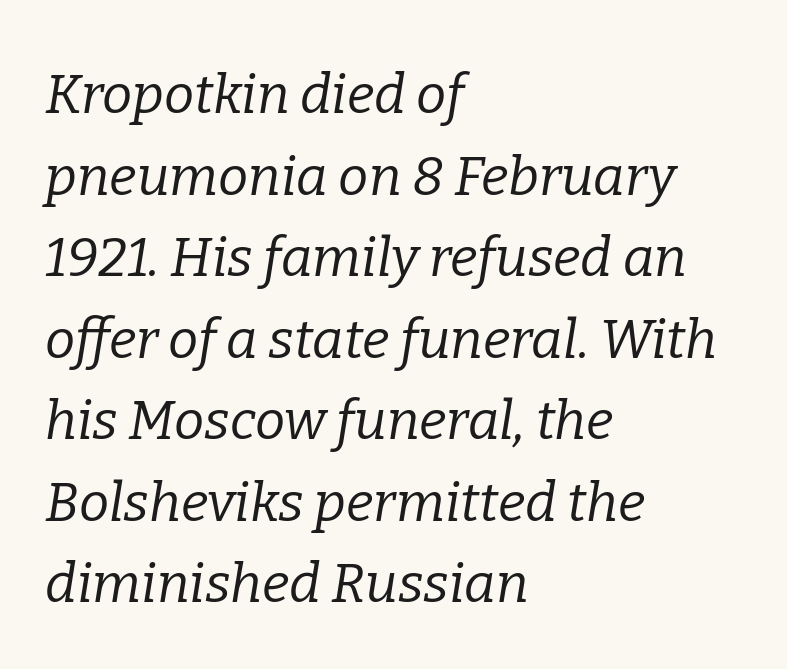
Nobody touched the tracking dial on this one. One glance says typical: line gaps are just what's usual. The zone under the glyphs is completely vacant. Summary of weight: not heavy and not bold. The face used here is seriffed, in the tradition of book romans.
